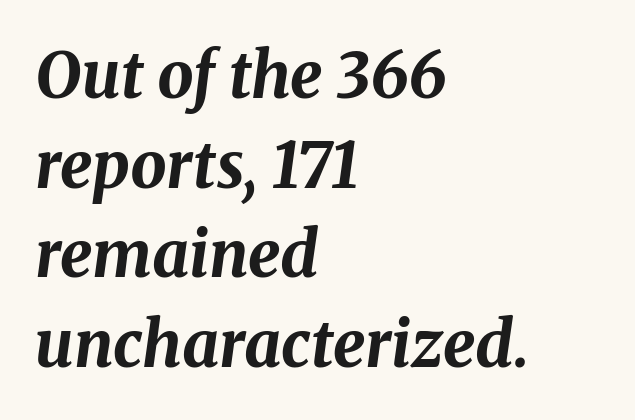
Q: Is the text bold? A: Yes.
Q: Is the text italic (slanted)? A: Yes, it leans right by about 8 degrees.
Q: Is the text underlined? A: No.
Q: How is the paragraph aligned? A: Left-aligned.
Q: Is the spacing between letters normal or unusually wide? A: Normal.
Q: Is the spacing between lines tight, normal or loose? A: Normal.
Q: Width (condensed, normal, or wide)? A: Normal.
Q: Stroke contrast? A: Medium.
Q: x-height? A: Medium.
Q: Monospaced? A: No.
